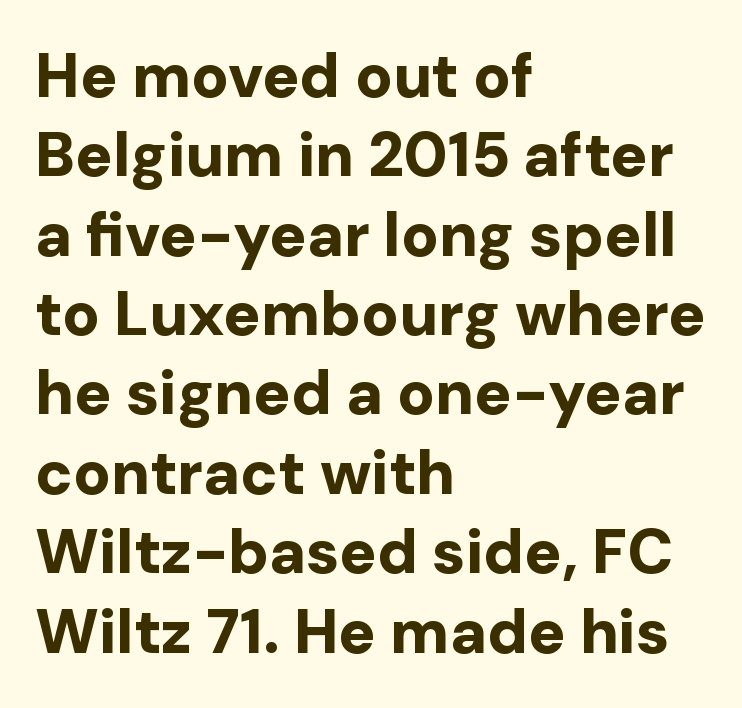
Q: Is the text bold? A: Yes.
Q: Is the text italic (slanted)? A: No, it is upright.
Q: Is the typeface a serif or a sans-serif typeface? A: Sans-serif.
Q: Is the text underlined? A: No.
Q: How is the paragraph aligned? A: Left-aligned.
Q: Is the spacing between letters normal or unusually wide? A: Normal.
Q: Is the spacing between lines tight, normal or loose? A: Normal.
Q: Width (condensed, normal, or wide)? A: Normal.
Q: Stroke contrast? A: Low.
Q: x-height? A: Medium.
Q: Monospaced? A: No.
